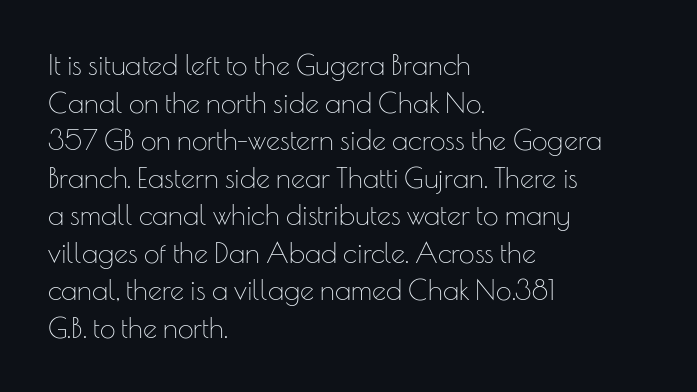
The image shows 28 px thin sans-serif type, upright; set left-aligned, normal line spacing (1.34x), normal letter spacing, not underlined; low stroke contrast and a small x-height.
